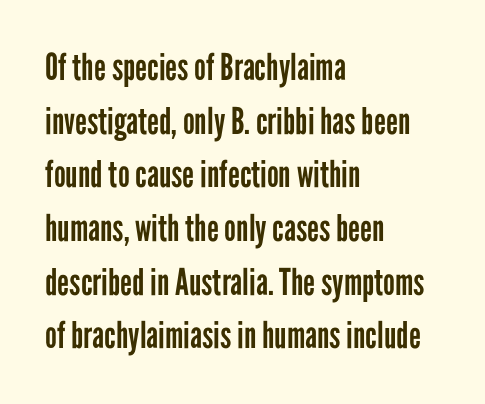
Q: Is the text bold? A: No.
Q: Is the text italic (slanted)? A: No, it is upright.
Q: Is the typeface a serif or a sans-serif typeface? A: Sans-serif.
Q: Is the text underlined? A: No.
Q: How is the paragraph aligned? A: Left-aligned.
Q: Is the spacing between letters normal or unusually wide? A: Normal.
Q: Is the spacing between lines tight, normal or loose? A: Normal.
Q: Width (condensed, normal, or wide)? A: Condensed.
Q: Stroke contrast? A: Low.
Q: x-height? A: Medium.
Q: Monospaced? A: No.
